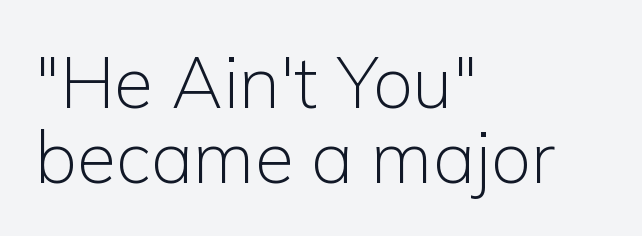
Ascenders rise straight up at ninety degrees. The words here are not underlined. Stroke terminals: plain, sans-serif. Each word holds together tightly as a unit, with standard inter-letter gaps. This sample is left-justified, so line endings fall wherever the words run out. Unbolded letterforms with no extra heft.
